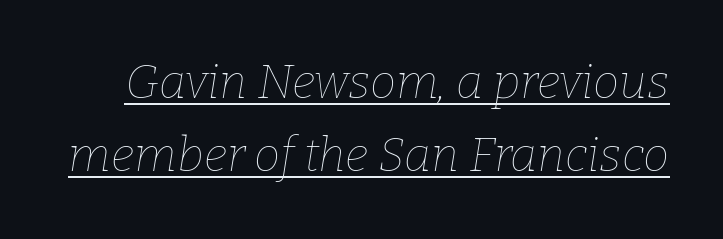
Q: Is the text bold? A: No.
Q: Is the text italic (slanted)? A: Yes, it leans right by about 9 degrees.
Q: Is the text underlined? A: Yes.
Q: Is the spacing between letters normal or unusually wide? A: Normal.
Q: Is the spacing between lines tight, normal or loose? A: Normal.
Q: Width (condensed, normal, or wide)? A: Normal.
Q: Stroke contrast? A: Low.
Q: x-height? A: Medium.
Q: Monospaced? A: No.
